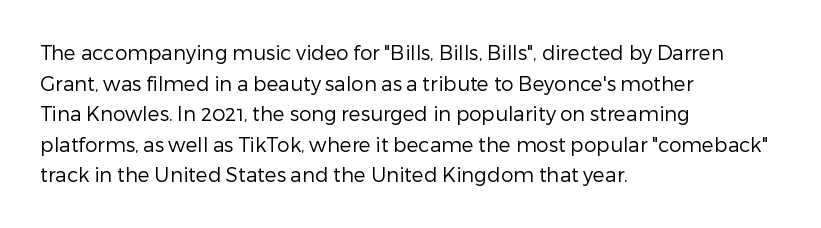
If you drew a line through each stem, it would be perfectly vertical. Students, observe: this is what conventionally led text looks like. Alignment: flush left. Decoration check: the copy has no underline.
